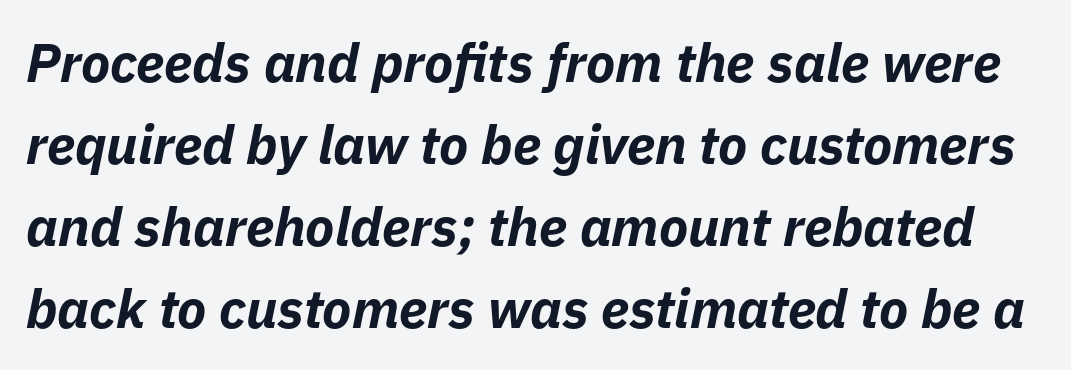
{"italic": "yes", "lean": "right", "slant_degrees": 11, "bold": "yes", "weight": "bold", "width": "normal", "stroke_contrast": "low", "x_height": "medium", "monospaced": "no", "underline": "no", "line_spacing": "normal", "line_spacing_ratio": 1.52, "letter_spacing": "normal", "letter_spacing_em": 0.0, "glyph_px": 54}
